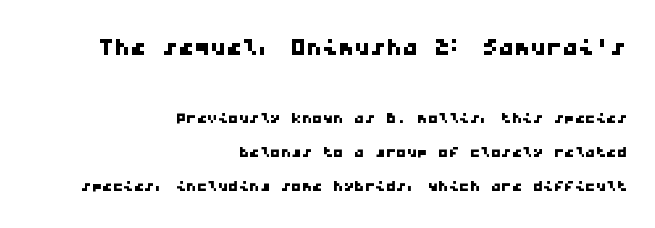
The image shows 32 px wide sans-serif type, monospaced; set right-aligned, normal line spacing (1.63x), normal letter spacing, not underlined; the first (top) block is 1.52x larger; low stroke contrast and a medium x-height.
